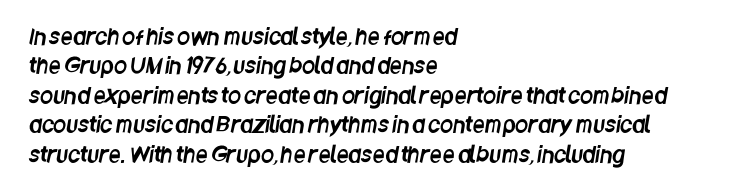
Check under the words: just untouched page. In terms of leading, this rendering sits right in the middle. The text block is weighted toward the left margin, trailing off unevenly rightward. Short note: letters normally spaced.
